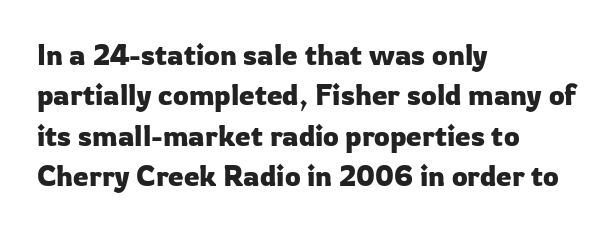
Characters remain perfectly vertical along every line. Varying glyph widths throughout — classic text-font behaviour. The face used here is a sans, in the tradition of grotesques and geometrics. Which margin do the lines hug? The left one — the right edge is uneven. Whoever set this chose a conventional vertical rhythm.
